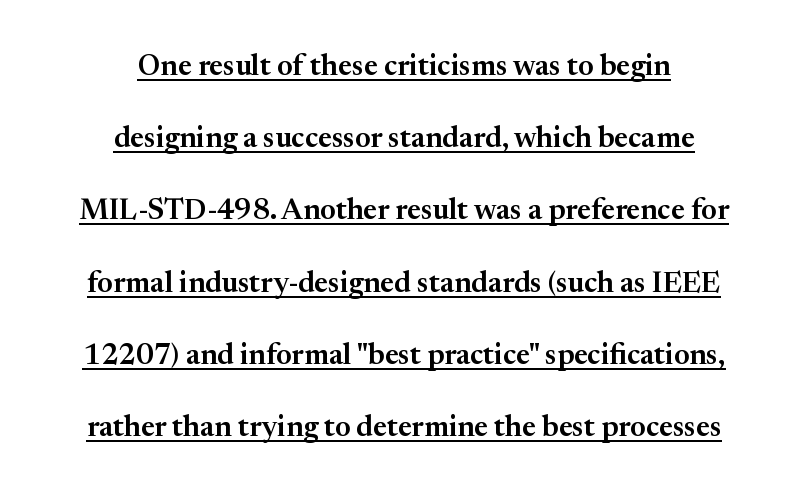
The rag falls on both sides of this text block equally. Tall strokes in this sample are plumb rather than angled. Airy leading. Like a heading marked for emphasis, these lines bear an underscore. Does extra space separate the letters? No, they use regular spacing. The letters advance in unequal steps, a hallmark of proportional type.
